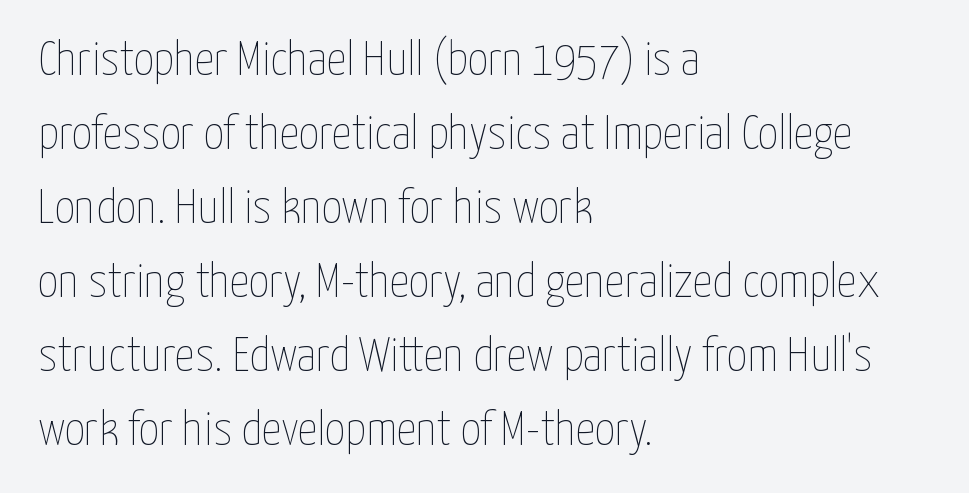
Q: Is the text bold? A: No.
Q: Is the text italic (slanted)? A: No, it is upright.
Q: Is the text underlined? A: No.
Q: How is the paragraph aligned? A: Left-aligned.
Q: Is the spacing between letters normal or unusually wide? A: Normal.
Q: Is the spacing between lines tight, normal or loose? A: Normal.
Q: Width (condensed, normal, or wide)? A: Condensed.
Q: Stroke contrast? A: Low.
Q: x-height? A: Medium.
Q: Monospaced? A: No.
